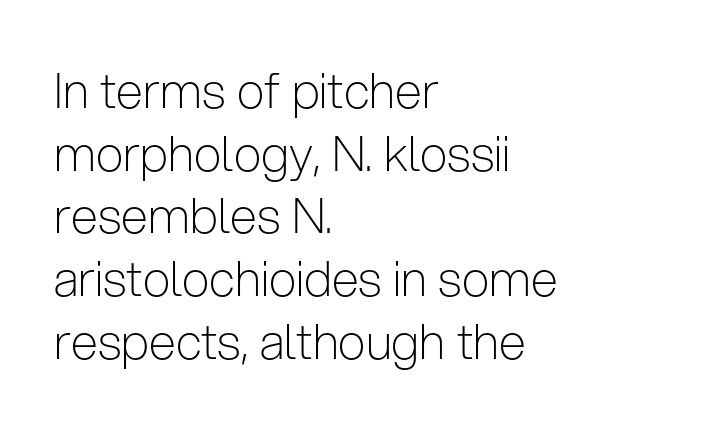
The image shows 49 px light, condensed sans-serif type, upright; set left-aligned, normal line spacing (1.28x), normal letter spacing, not underlined; low stroke contrast and a medium x-height.
